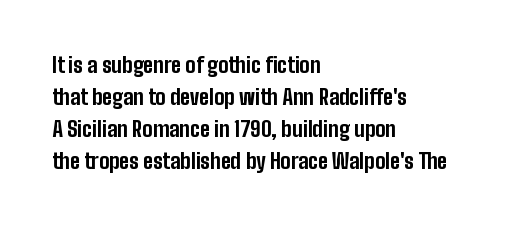
Tracking value appears to be zero — textbook default spacing. Is the type bold? Yes — the strokes are clearly thick and heavy. The block of text has a typical density, with ordinary space between rows. The rag falls on the right side of this text block. Words float on clear page, feet unadorned.
